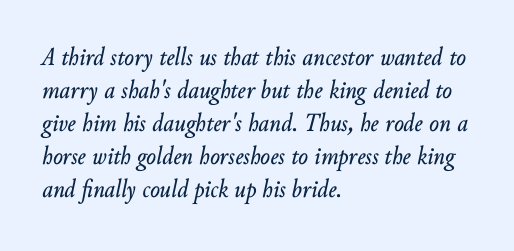
Q: Is the text italic (slanted)? A: Yes, it leans right by about 10 degrees.
Q: Is the text underlined? A: No.
Q: How is the paragraph aligned? A: Left-aligned.
Q: Is the spacing between letters normal or unusually wide? A: Normal.
Q: Is the spacing between lines tight, normal or loose? A: Normal.
